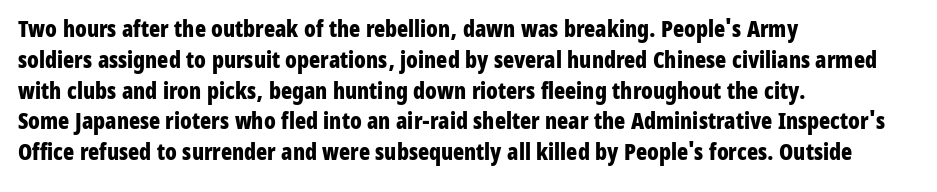
The image shows 23 px bold type, upright; set left-aligned, normal line spacing (1.34x), normal letter spacing, not underlined.
